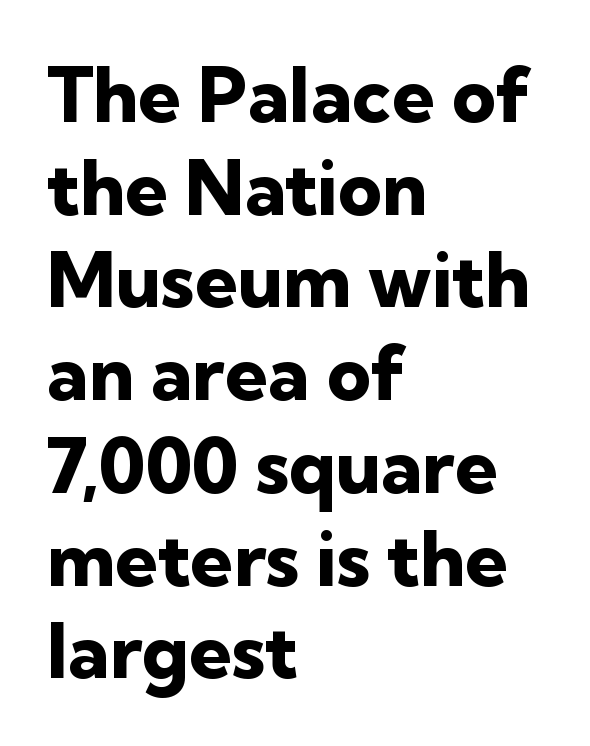
{"serif": "no", "italic": "no", "bold": "yes", "weight": "heavy", "width": "normal", "stroke_contrast": "low", "x_height": "medium", "monospaced": "no", "underline": "no", "align": "left", "line_spacing_ratio": 1.22, "letter_spacing": "normal", "letter_spacing_em": 0.0, "glyph_px": 76}
